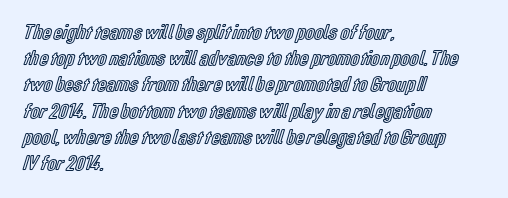
A typesetter would call this leading conventional body-copy spacing. This rendering uses left alignment, leaving the right contour irregular. The letterforms sit shoulder to shoulder at normal distance. Decoration check: the copy has no underline.
